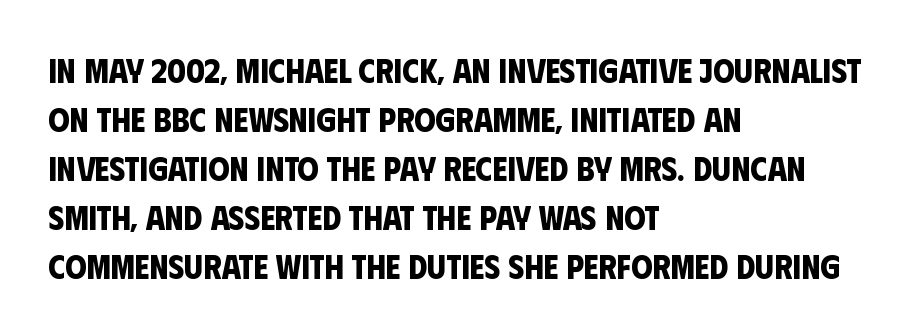
Emphasis by weight is at full strength: bold. Evenly set lines give the paragraph a standard silhouette. The line texture is even and compact thanks to regular tracking. The specimen omits any rule beneath the text block's lines. The lines are quadded left. This sample has the flowing, uneven cadence of proportional lettering.
